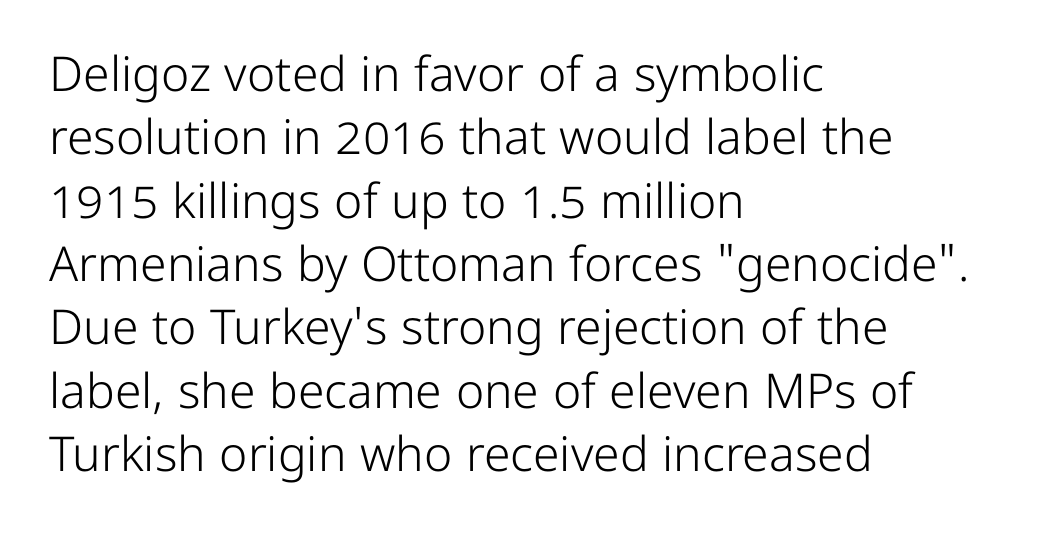
This sample has the flowing, uneven cadence of proportional lettering. Weight: regular or lighter. The string is rendered with underlining switched off. The tracking reads as untouched default to a designer's eye. A typesetter would label this face a sans. Notice how descenders clear the ascenders below comfortably — that's standard leading.
